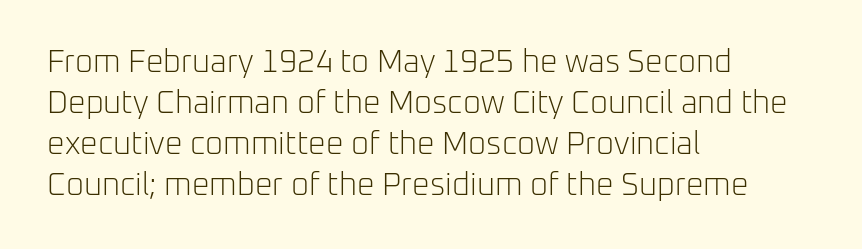
Q: Is the text bold? A: No.
Q: Is the text italic (slanted)? A: No, it is upright.
Q: Is the typeface a serif or a sans-serif typeface? A: Sans-serif.
Q: Is the text underlined? A: No.
Q: How is the paragraph aligned? A: Left-aligned.
Q: Is the spacing between letters normal or unusually wide? A: Normal.
Q: Is the spacing between lines tight, normal or loose? A: Normal.
Q: Width (condensed, normal, or wide)? A: Normal.
Q: Stroke contrast? A: Low.
Q: x-height? A: Medium.
Q: Monospaced? A: No.
